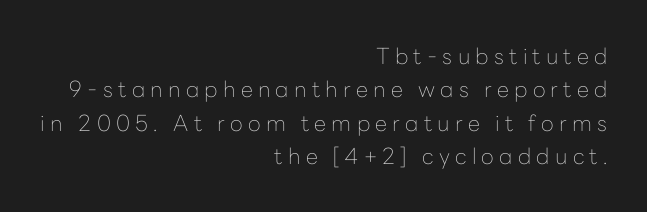
Q: Is the text bold? A: No.
Q: Is the text italic (slanted)? A: No, it is upright.
Q: Is the text underlined? A: No.
Q: How is the paragraph aligned? A: Right-aligned.
Q: Is the spacing between letters normal or unusually wide? A: Unusually wide.
Q: Is the spacing between lines tight, normal or loose? A: Normal.
